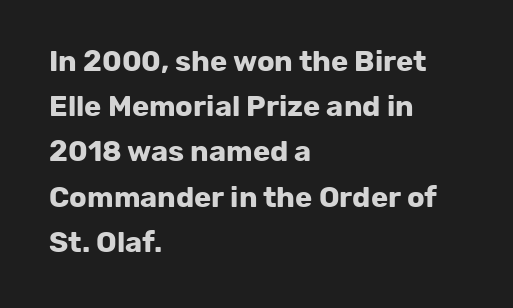
The letters advance in unequal steps, a hallmark of proportional type. The face used here has the dense, thick strokes of a bold. A normal amount of white space separates one row of letters from the next. No italicization has been applied; the sample stays upright. A typesetter would call this zero additional tracking. The gap between lines stays unmarked.
